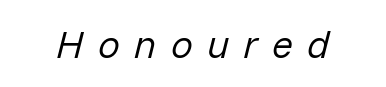
Q: Is the text bold? A: No.
Q: Is the text italic (slanted)? A: Yes, it leans right by about 14 degrees.
Q: Is the text underlined? A: No.
Q: Is the spacing between letters normal or unusually wide? A: Unusually wide.
Q: Width (condensed, normal, or wide)? A: Normal.
Q: Stroke contrast? A: Low.
Q: x-height? A: Medium.
Q: Monospaced? A: No.
